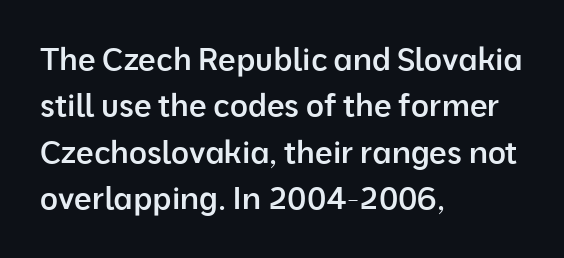
Here the designer chose a conventional face with non-uniform glyph widths. The passage is arranged the way most books set body copy — flush left. Nobody drew a line under any word here. A roman cut, with each character standing at attention.
